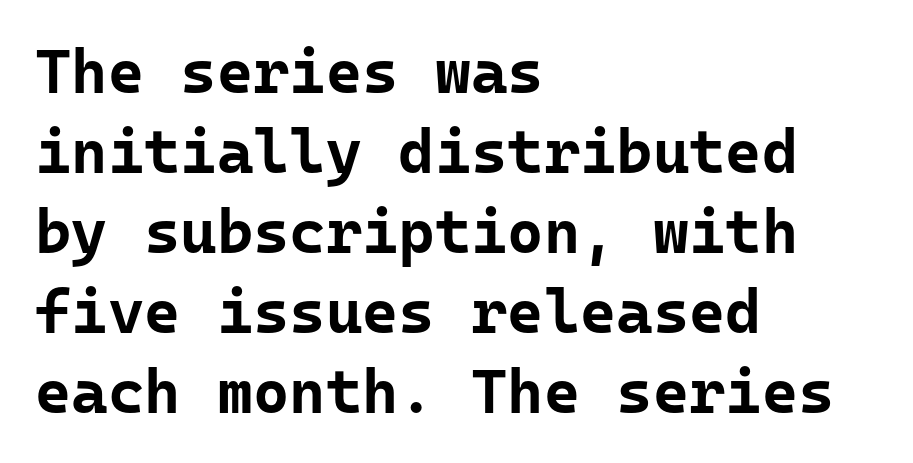
{"serif": "no", "italic": "no", "bold": "yes", "weight": "bold", "width": "normal", "stroke_contrast": "low", "x_height": "medium", "monospaced": "yes", "underline": "no", "align": "left", "line_spacing": "normal", "line_spacing_ratio": 1.29, "letter_spacing": "normal", "letter_spacing_em": 0.0, "glyph_px": 62}
